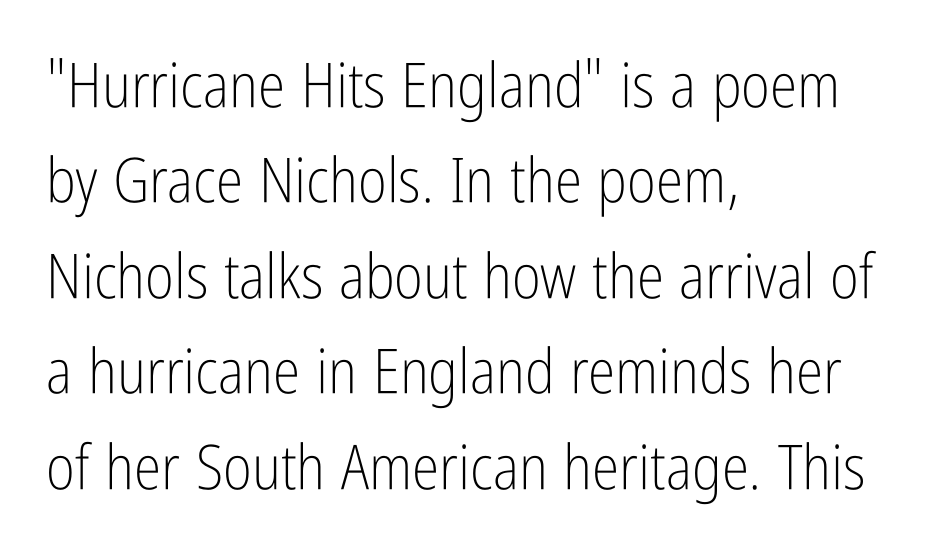
Q: Is the text bold? A: No.
Q: Is the text italic (slanted)? A: No, it is upright.
Q: Is the typeface a serif or a sans-serif typeface? A: Sans-serif.
Q: Is the text underlined? A: No.
Q: How is the paragraph aligned? A: Left-aligned.
Q: Is the spacing between letters normal or unusually wide? A: Normal.
Q: Is the spacing between lines tight, normal or loose? A: Normal.
Q: Width (condensed, normal, or wide)? A: Condensed.
Q: Stroke contrast? A: Low.
Q: x-height? A: Medium.
Q: Monospaced? A: No.
